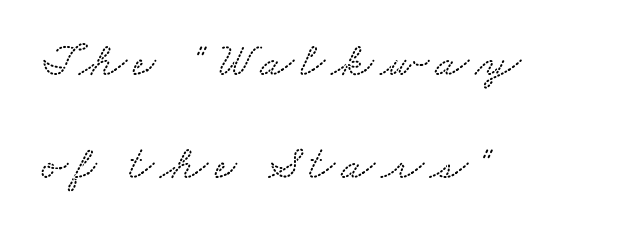
Reading down the column, the eye jumps a long way to each next line. The words here are not underlined. These lines stack with their left ends in a neat column. Is this a fixed-width face? No — the glyphs have proportional, varying widths. Does the type have serifs? Yes, each stem ends in a small foot.
